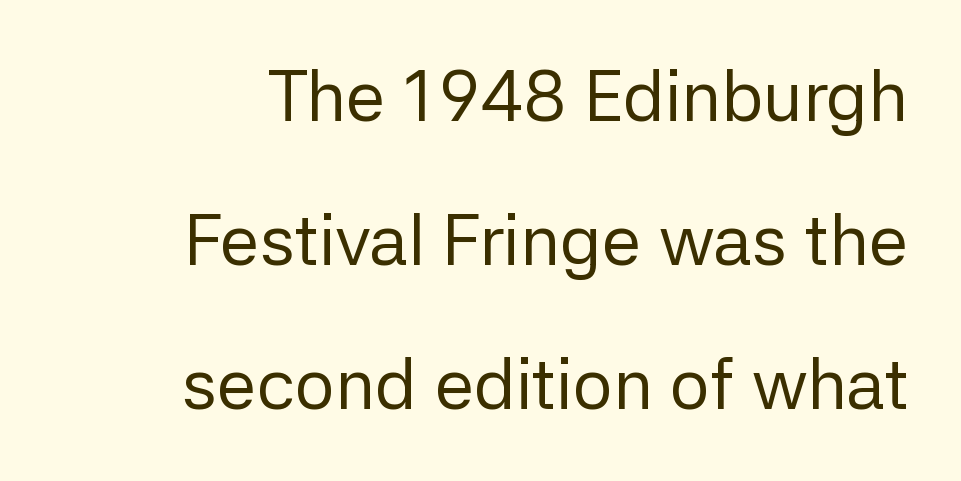
{"serif": "no", "italic": "no", "bold": "no", "weight": "regular", "width": "normal", "stroke_contrast": "low", "x_height": "medium", "monospaced": "no", "underline": "no", "align": "right", "line_spacing": "loose", "line_spacing_ratio": 2.03, "letter_spacing": "normal", "letter_spacing_em": 0.0, "glyph_px": 71}
